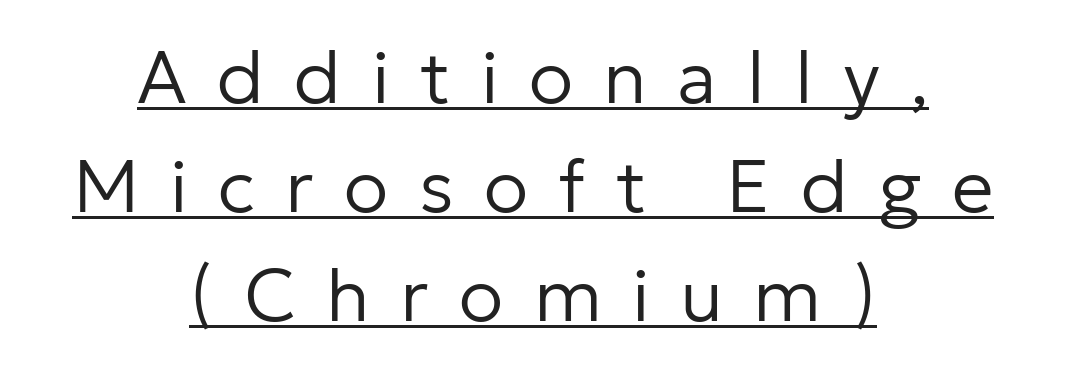
{"serif": "no", "italic": "no", "bold": "no", "weight": "regular", "width": "normal", "stroke_contrast": "low", "x_height": "medium", "monospaced": "no", "underline": "yes", "align": "center", "line_spacing": "normal", "line_spacing_ratio": 1.47, "letter_spacing": "wide", "letter_spacing_em": 0.41, "glyph_px": 74}
